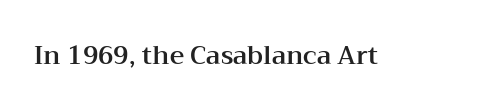
The image shows 25 px text type, upright; set normal letter spacing, not underlined.
